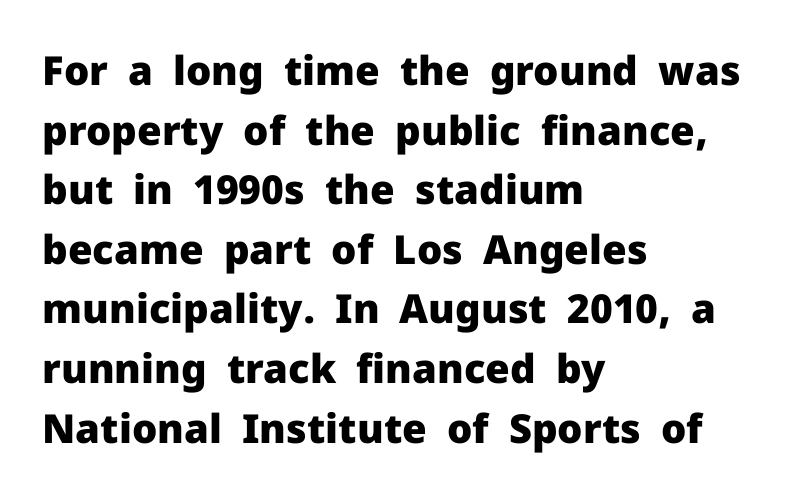
The image shows 40 px heavy sans-serif type, upright; set left-aligned, normal line spacing (1.49x), normal letter spacing, not underlined; low stroke contrast and a medium x-height.
